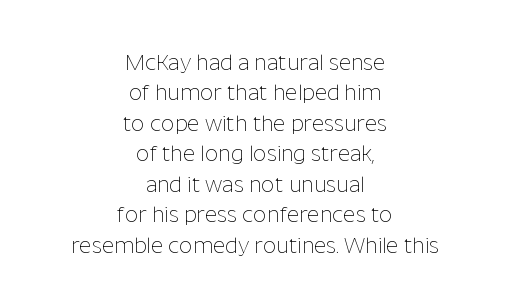
{"italic": "no", "bold": "no", "underline": "no", "align": "center", "line_spacing": "normal", "line_spacing_ratio": 1.45, "letter_spacing": "normal", "letter_spacing_em": 0.0, "glyph_px": 21}
